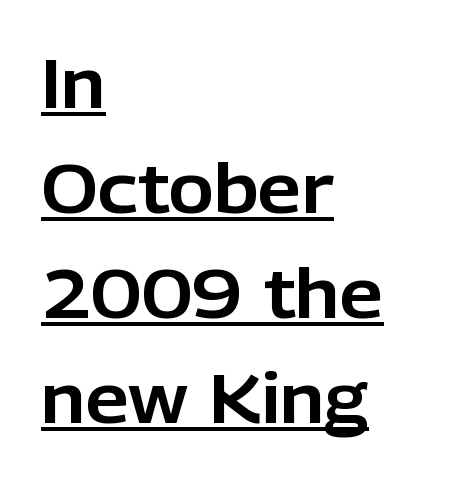
{"serif": "no", "italic": "no", "width": "normal", "stroke_contrast": "low", "x_height": "medium", "monospaced": "no", "underline": "yes", "align": "left", "line_spacing": "normal", "line_spacing_ratio": 1.52, "letter_spacing": "normal", "letter_spacing_em": 0.0, "glyph_px": 69}
